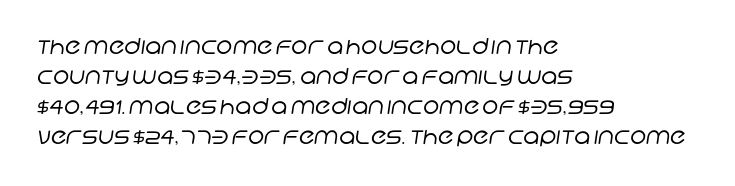
Q: Is the text bold? A: No.
Q: Is the text underlined? A: No.
Q: How is the paragraph aligned? A: Left-aligned.
Q: Is the spacing between letters normal or unusually wide? A: Normal.
Q: Is the spacing between lines tight, normal or loose? A: Normal.
